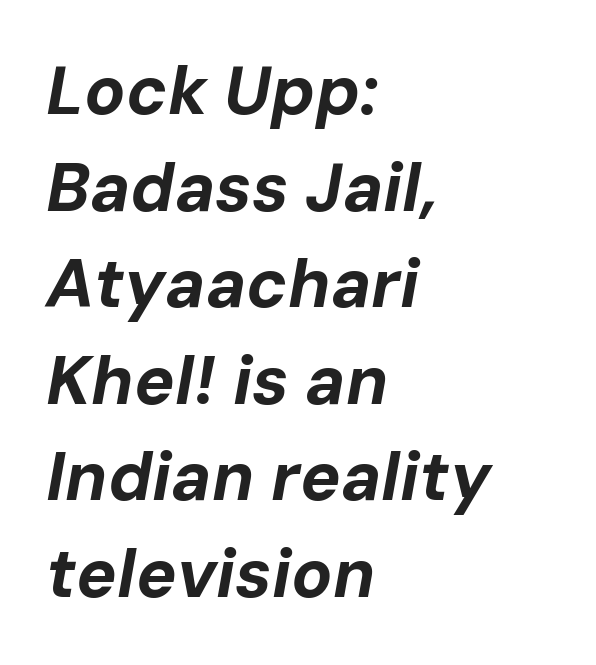
{"italic": "yes", "lean": "right", "slant_degrees": 10, "bold": "yes", "weight": "bold", "width": "normal", "stroke_contrast": "low", "x_height": "medium", "monospaced": "no", "underline": "no", "align": "left", "line_spacing": "normal", "line_spacing_ratio": 1.42, "letter_spacing": "normal", "letter_spacing_em": 0.0, "glyph_px": 68}
